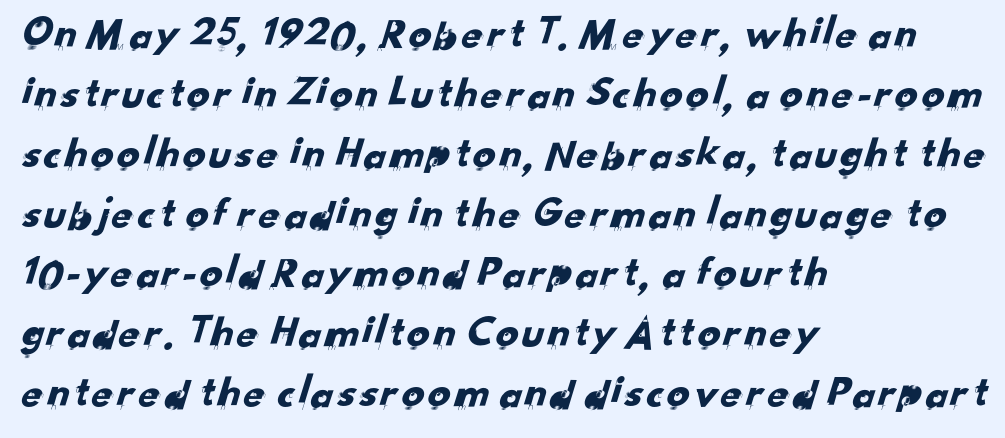
Looks like regular typesetting: each glyph gets only the width it needs. Look at the tracking — it's just the regular setting, nothing added. What's the leading like? Ordinary, nothing unusual. Underlining? Definitely not there. The ragged edge is on the right, which tells us the setting is flush left. What kind of face is this? One without serifs — a sans.
